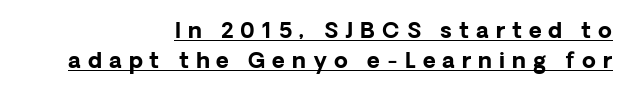
{"italic": "no", "bold": "yes", "underline": "yes", "align": "right", "line_spacing": "normal", "line_spacing_ratio": 1.38, "letter_spacing": "wide", "letter_spacing_em": 0.32, "glyph_px": 22}
